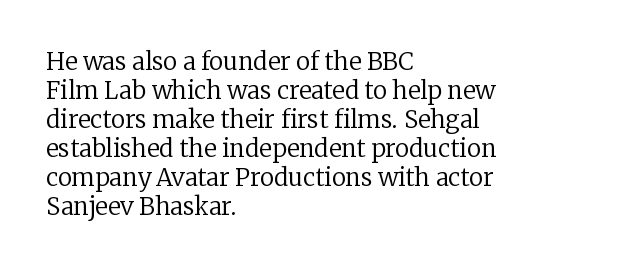
{"italic": "no", "bold": "no", "underline": "no", "align": "left", "line_spacing_ratio": 1.21, "letter_spacing": "normal", "letter_spacing_em": 0.0, "glyph_px": 24}
